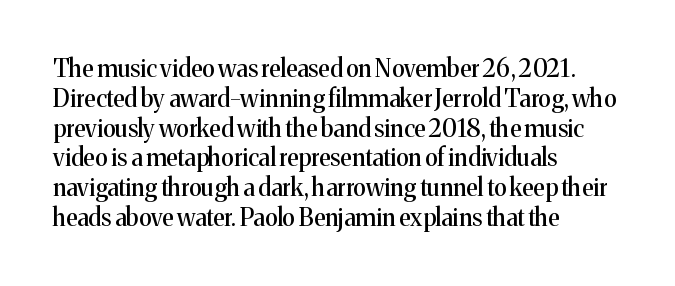
The image shows 24 px text type, upright; set left-aligned, line spacing 1.24x, normal letter spacing, not underlined.
